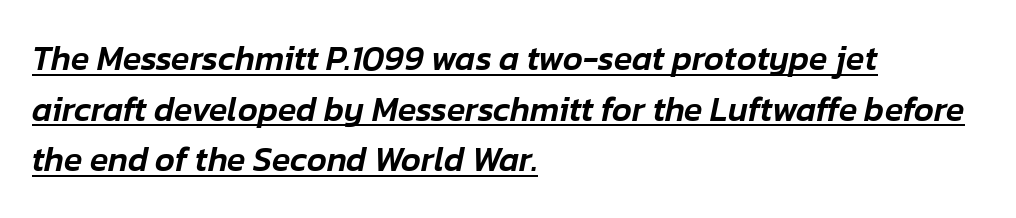
It's the slanting kind of type. The words here are underlined. Here the designer chose a conventional face with non-uniform glyph widths. All the whitespace from short lines collects on the right.
